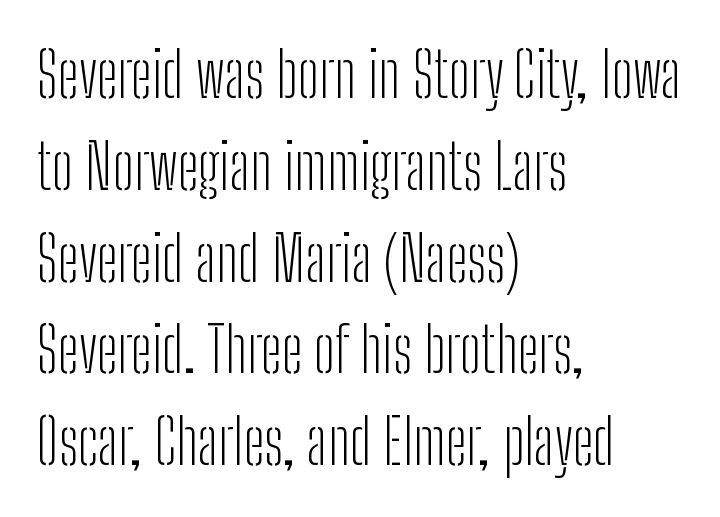
Q: Is the text bold? A: No.
Q: Is the text italic (slanted)? A: No, it is upright.
Q: Is the typeface a serif or a sans-serif typeface? A: Sans-serif.
Q: Is the text underlined? A: No.
Q: How is the paragraph aligned? A: Left-aligned.
Q: Is the spacing between letters normal or unusually wide? A: Normal.
Q: Is the spacing between lines tight, normal or loose? A: Normal.
Q: Width (condensed, normal, or wide)? A: Condensed.
Q: Stroke contrast? A: Low.
Q: x-height? A: Medium.
Q: Monospaced? A: No.
